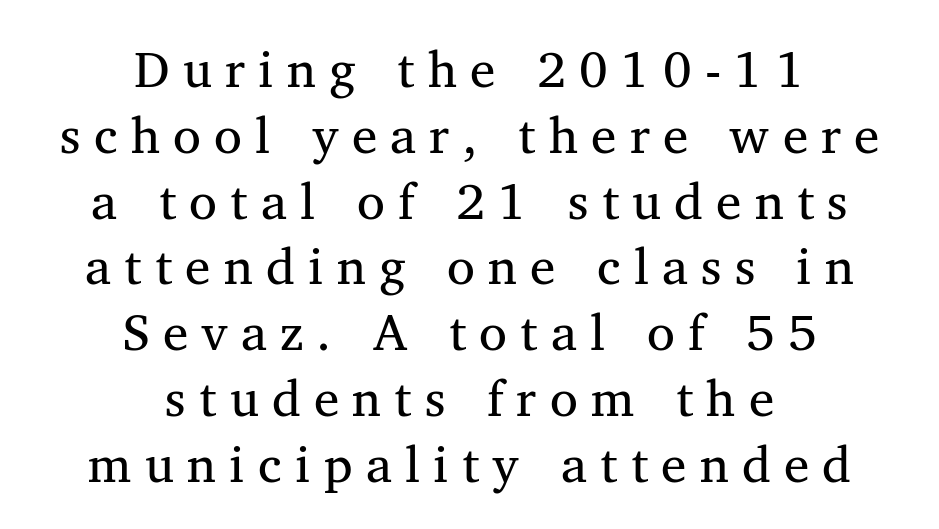
Here the designer chose a conventional face with non-uniform glyph widths. A quiet, ordinary-to-light weight characterises the typeface. Unmarked baselines from the first word to the last. One-word summary of the alignment: center.
